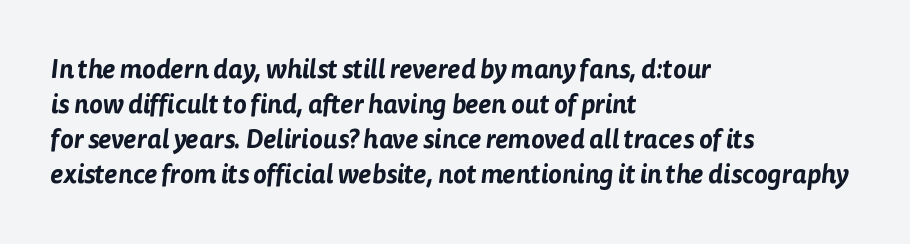
Q: Is the text underlined? A: No.
Q: How is the paragraph aligned? A: Left-aligned.
Q: Is the spacing between letters normal or unusually wide? A: Normal.
Q: Is the spacing between lines tight, normal or loose? A: Normal.
